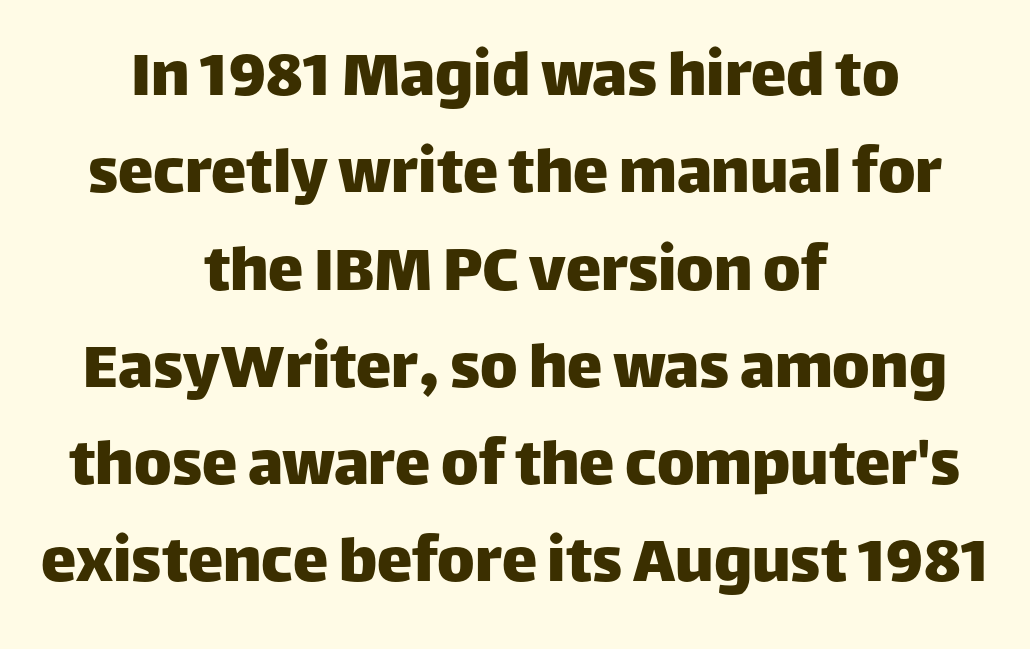
{"serif": "no", "italic": "no", "width": "normal", "stroke_contrast": "low", "x_height": "large", "monospaced": "no", "underline": "no", "align": "center", "line_spacing": "normal", "line_spacing_ratio": 1.37, "letter_spacing": "normal", "letter_spacing_em": 0.0, "glyph_px": 71}
